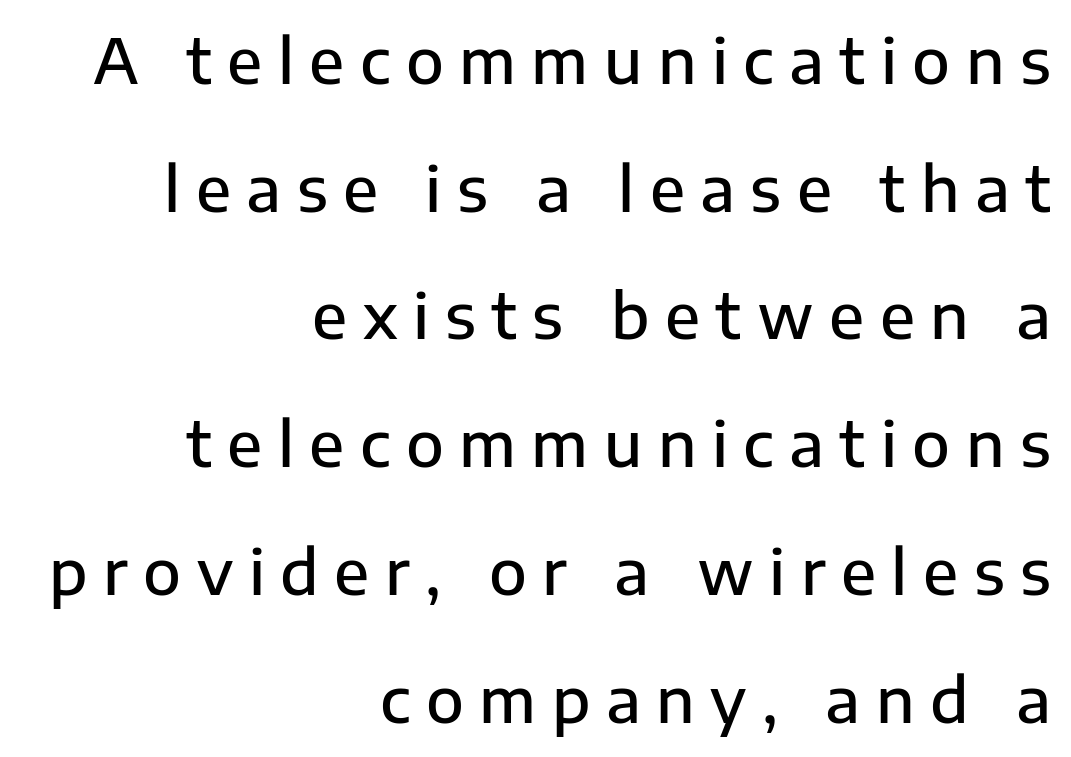
This rendering employs a face without finishing strokes, i.e., a sans-serif. Look at the tracking — it's clearly loosened, letters drifting apart. Horizontally, the lines are justified to the trailing edge only. Underlining? Definitely not there. Vertical strokes here are truly vertical. Each letter keeps its own natural width here, so spacing adapts to shape.
